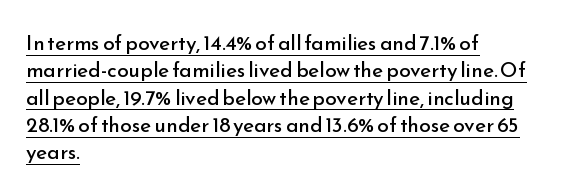
{"italic": "no", "bold": "no", "underline": "yes", "align": "left", "line_spacing": "normal", "line_spacing_ratio": 1.3, "letter_spacing": "normal", "letter_spacing_em": 0.0, "glyph_px": 21}
